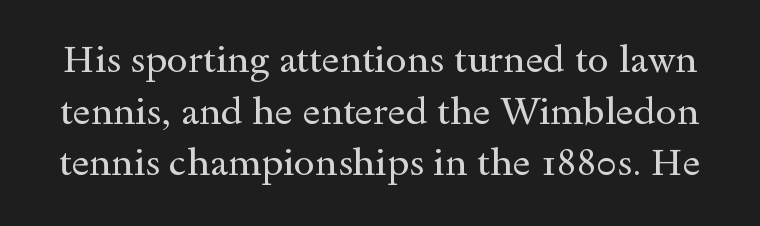
{"serif": "yes", "italic": "no", "bold": "no", "weight": "regular", "width": "wide", "x_height": "small", "monospaced": "no", "underline": "no", "line_spacing": "normal", "line_spacing_ratio": 1.36, "letter_spacing": "normal", "letter_spacing_em": 0.0, "glyph_px": 38}
